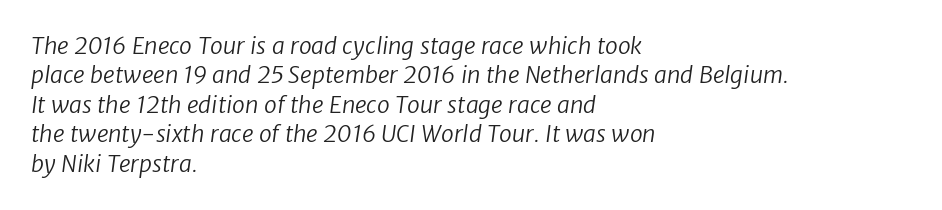
In terms of leading, this rendering sits right in the middle. The baseline area is clear. Tracking here is standard; glyphs follow each other at the usual distance. Weight class: somewhere from thin through regular. The paragraph shown leans on its left margin.
